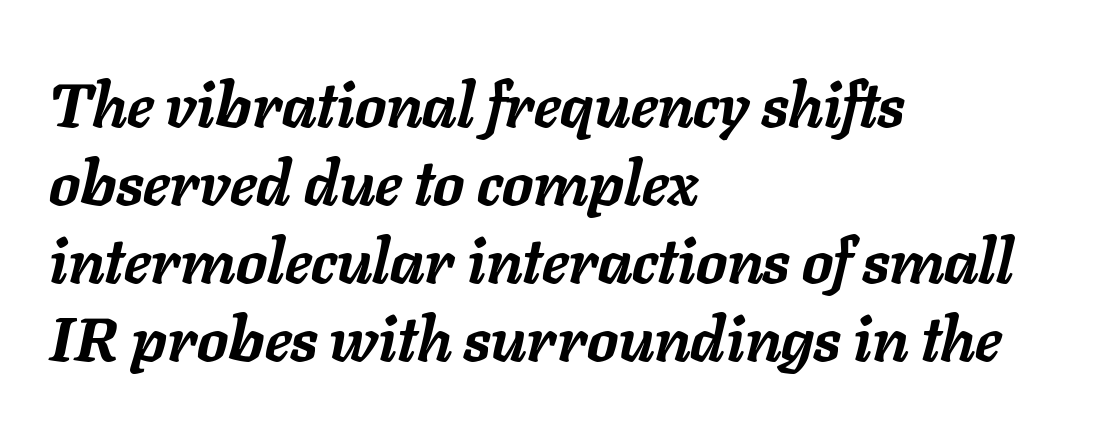
{"italic": "yes", "lean": "right", "slant_degrees": 11, "bold": "yes", "weight": "semibold", "width": "normal", "stroke_contrast": "low", "x_height": "medium", "monospaced": "no", "underline": "no", "align": "left", "line_spacing": "normal", "line_spacing_ratio": 1.26, "letter_spacing": "normal", "letter_spacing_em": 0.0, "glyph_px": 62}
